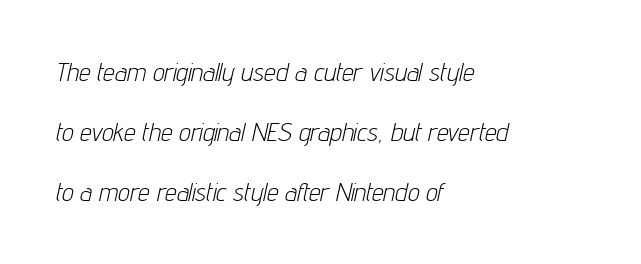
Q: Is the text bold? A: No.
Q: Is the text italic (slanted)? A: Yes, it leans right by about 12 degrees.
Q: Is the text underlined? A: No.
Q: How is the paragraph aligned? A: Left-aligned.
Q: Is the spacing between letters normal or unusually wide? A: Normal.
Q: Is the spacing between lines tight, normal or loose? A: Loose.
